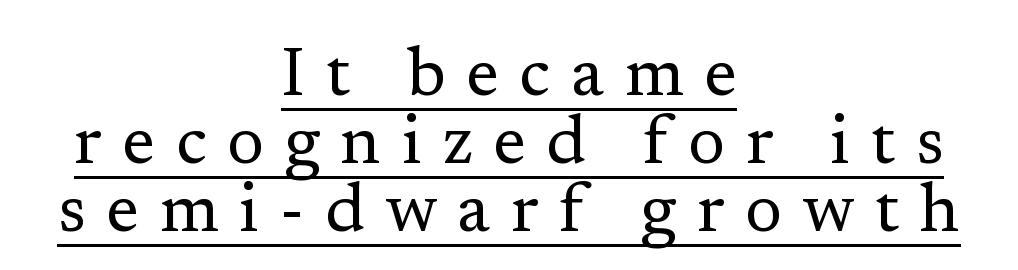
Where is the straight margin? There isn't one; the lines are centered. The lines are packed closely together with very little leading. Serif or sans? Serif — the stroke terminals have little feet. The letters stand straight up with perfectly vertical stems.
